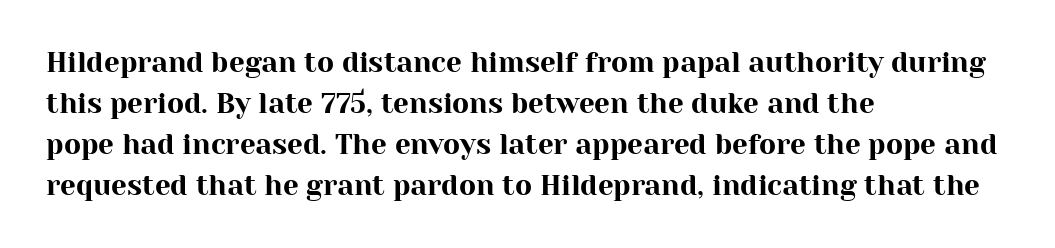
The image shows 28 px serif type, upright; set left-aligned, normal line spacing (1.46x), normal letter spacing, not underlined; high stroke contrast and a medium x-height.
